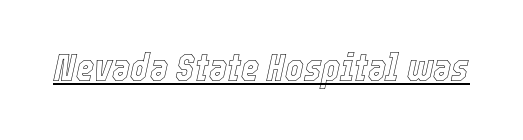
The image shows 39 px condensed type, italic (leaning right); set normal letter spacing, underlined; a medium x-height.
